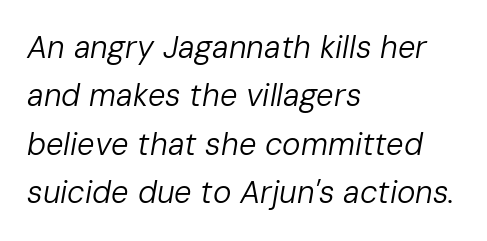
Q: Is the text bold? A: No.
Q: Is the text italic (slanted)? A: Yes, it leans right by about 10 degrees.
Q: Is the text underlined? A: No.
Q: How is the paragraph aligned? A: Left-aligned.
Q: Is the spacing between letters normal or unusually wide? A: Normal.
Q: Is the spacing between lines tight, normal or loose? A: Normal.
Q: Width (condensed, normal, or wide)? A: Normal.
Q: Stroke contrast? A: Low.
Q: x-height? A: Medium.
Q: Monospaced? A: No.
